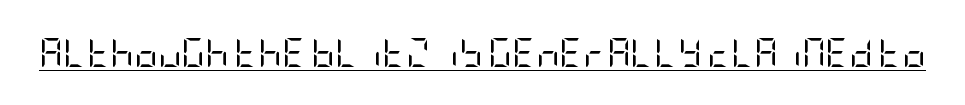
{"serif": "no", "italic": "no", "bold": "no", "weight": "regular", "width": "condensed", "stroke_contrast": "low", "x_height": "large", "underline": "yes", "letter_spacing": "normal", "letter_spacing_em": 0.0, "glyph_px": 29}
